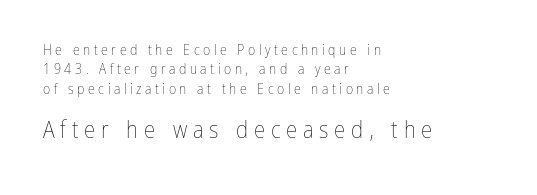
The image shows 23 px text type, upright; set left-aligned, normal line spacing (1.38x), unusually wide letter spacing (+0.25 em), not underlined; the second (bottom) block is 1.64x larger.
